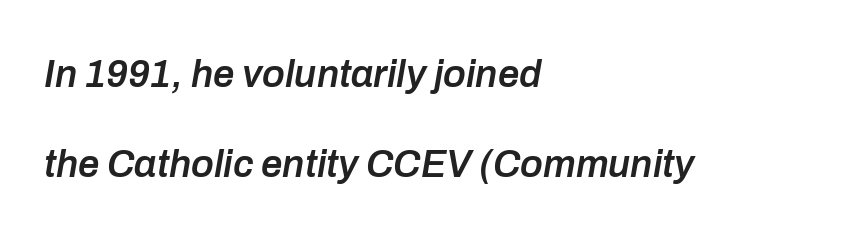
Q: Is the text bold? A: Semi-bold.
Q: Is the text italic (slanted)? A: Yes, it leans right by about 10 degrees.
Q: Is the text underlined? A: No.
Q: How is the paragraph aligned? A: Left-aligned.
Q: Is the spacing between letters normal or unusually wide? A: Normal.
Q: Is the spacing between lines tight, normal or loose? A: Loose.
Q: Width (condensed, normal, or wide)? A: Normal.
Q: Stroke contrast? A: Low.
Q: x-height? A: Medium.
Q: Monospaced? A: No.
